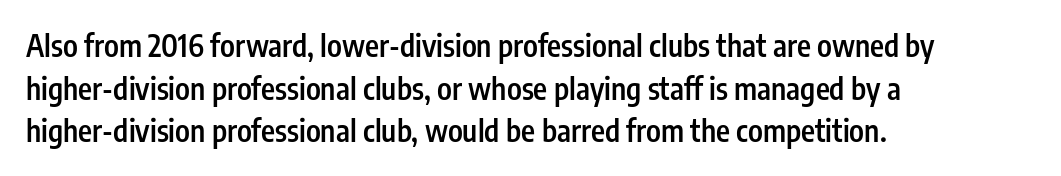
Q: Is the text bold? A: Semi-bold.
Q: Is the text italic (slanted)? A: No, it is upright.
Q: Is the typeface a serif or a sans-serif typeface? A: Sans-serif.
Q: Is the text underlined? A: No.
Q: How is the paragraph aligned? A: Left-aligned.
Q: Is the spacing between letters normal or unusually wide? A: Normal.
Q: Is the spacing between lines tight, normal or loose? A: Normal.
Q: Width (condensed, normal, or wide)? A: Condensed.
Q: Stroke contrast? A: Low.
Q: x-height? A: Medium.
Q: Monospaced? A: No.
